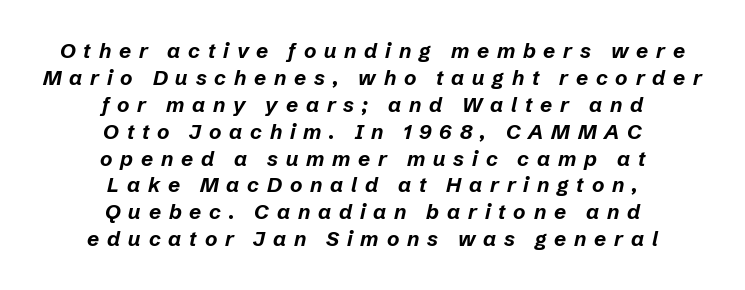
The image shows 21 px bold type, italic (leaning right); set centered, normal line spacing (1.28x), unusually wide letter spacing (+0.37 em), not underlined.
